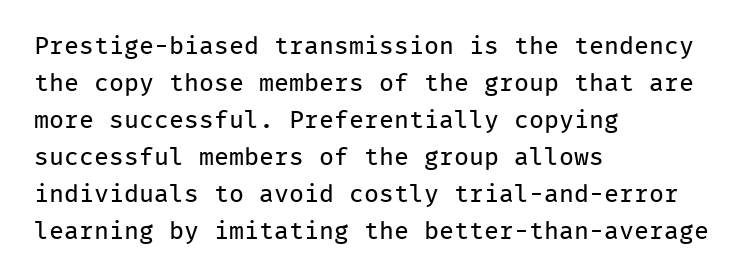
The image shows 25 px text type, upright; set left-aligned, normal line spacing (1.48x), normal letter spacing, not underlined.
